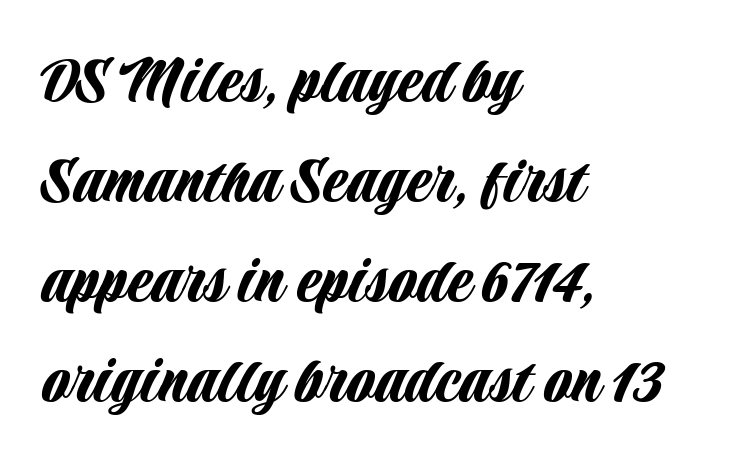
Q: Is the text italic (slanted)? A: Yes.
Q: Is the typeface a serif or a sans-serif typeface? A: Sans-serif.
Q: Is the text underlined? A: No.
Q: How is the paragraph aligned? A: Left-aligned.
Q: Is the spacing between letters normal or unusually wide? A: Normal.
Q: Is the spacing between lines tight, normal or loose? A: Normal.
Q: Width (condensed, normal, or wide)? A: Condensed.
Q: Stroke contrast? A: Low.
Q: x-height? A: Large.
Q: Monospaced? A: No.
